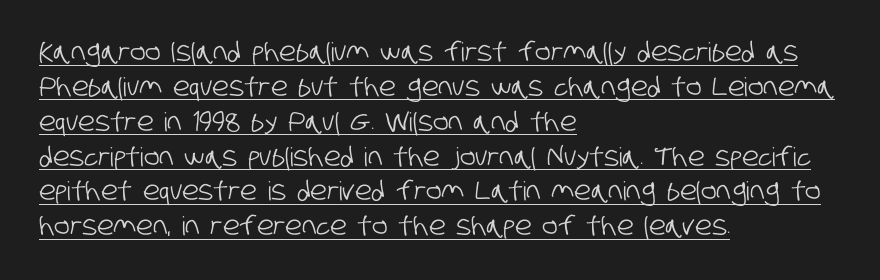
Q: Is the text underlined? A: Yes.
Q: How is the paragraph aligned? A: Left-aligned.
Q: Is the spacing between letters normal or unusually wide? A: Normal.
Q: Is the spacing between lines tight, normal or loose? A: Normal.
